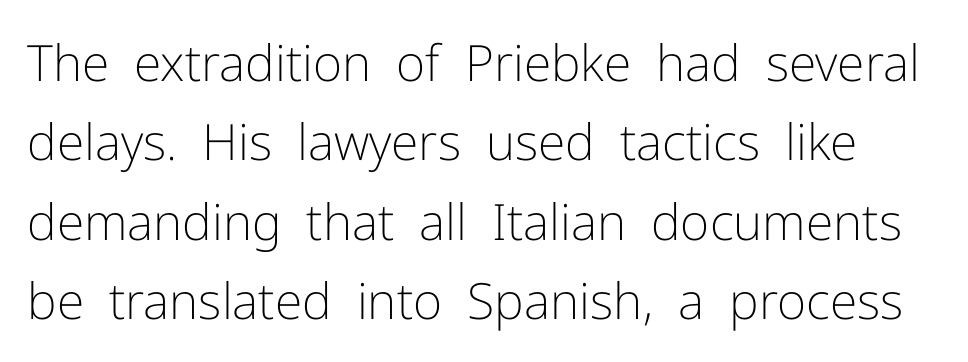
The image shows 50 px light sans-serif type, upright; set normal line spacing (1.59x), normal letter spacing, not underlined; low stroke contrast and a medium x-height.
